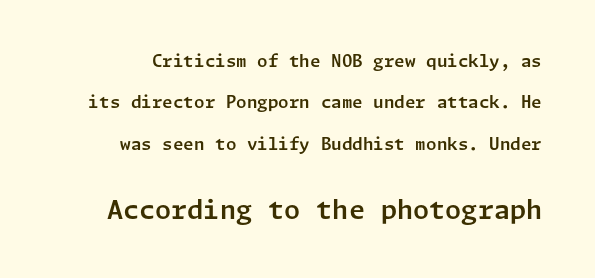
The leading is generous, giving the passage an open texture. The baseline area is clear. In terms of posture, this sample is upright. Between one letter and the next there's only the usual sliver of space. The rendering enlarges the type as you move from the upper chunk to the lower.
